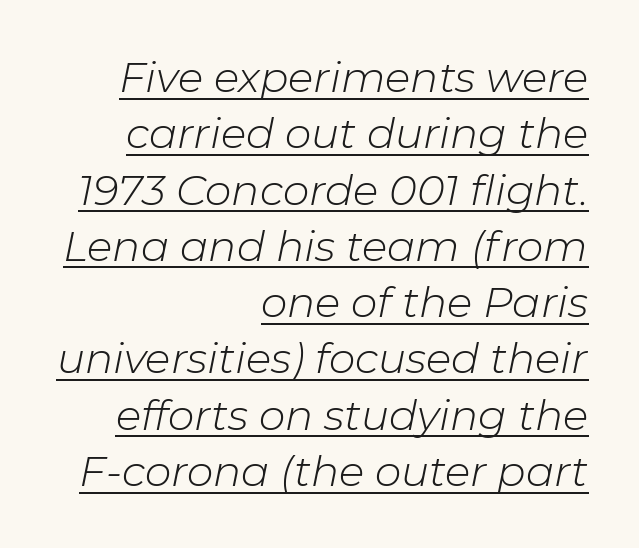
The image shows 42 px light type, italic (leaning right); set right-aligned, normal line spacing (1.34x), normal letter spacing, underlined; low stroke contrast and a medium x-height.
